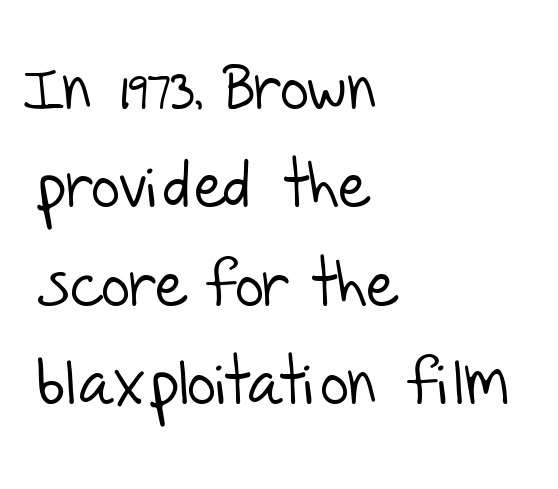
Q: Is the text bold? A: No.
Q: Is the typeface a serif or a sans-serif typeface? A: Sans-serif.
Q: Is the text underlined? A: No.
Q: How is the paragraph aligned? A: Left-aligned.
Q: Is the spacing between letters normal or unusually wide? A: Normal.
Q: Is the spacing between lines tight, normal or loose? A: Normal.
Q: Width (condensed, normal, or wide)? A: Normal.
Q: Stroke contrast? A: Low.
Q: x-height? A: Large.
Q: Monospaced? A: No.
